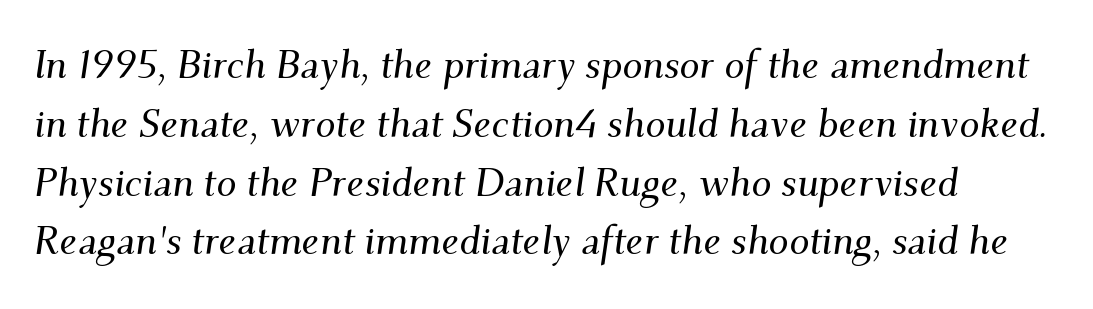
{"serif": "yes", "italic": "yes", "lean": "right", "slant_degrees": 9, "width": "normal", "stroke_contrast": "medium", "x_height": "small", "monospaced": "no", "underline": "no", "line_spacing": "normal", "line_spacing_ratio": 1.47, "letter_spacing": "normal", "letter_spacing_em": 0.0, "glyph_px": 40}
